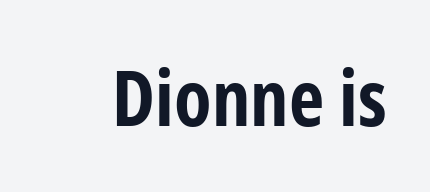
Q: Is the text bold? A: Yes.
Q: Is the text italic (slanted)? A: No, it is upright.
Q: Is the typeface a serif or a sans-serif typeface? A: Sans-serif.
Q: Is the text underlined? A: No.
Q: Is the spacing between letters normal or unusually wide? A: Normal.
Q: Width (condensed, normal, or wide)? A: Condensed.
Q: Stroke contrast? A: Low.
Q: x-height? A: Medium.
Q: Monospaced? A: No.
